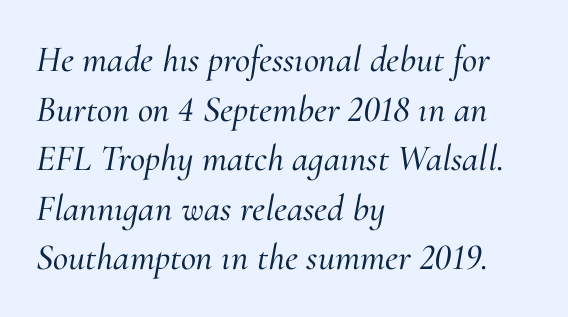
Q: Is the text italic (slanted)? A: Yes, it leans right by about 10 degrees.
Q: Is the typeface a serif or a sans-serif typeface? A: Serif.
Q: Is the text underlined? A: No.
Q: How is the paragraph aligned? A: Left-aligned.
Q: Is the spacing between letters normal or unusually wide? A: Normal.
Q: Is the spacing between lines tight, normal or loose? A: Normal.
Q: Width (condensed, normal, or wide)? A: Normal.
Q: Stroke contrast? A: Medium.
Q: x-height? A: Small.
Q: Monospaced? A: No.
